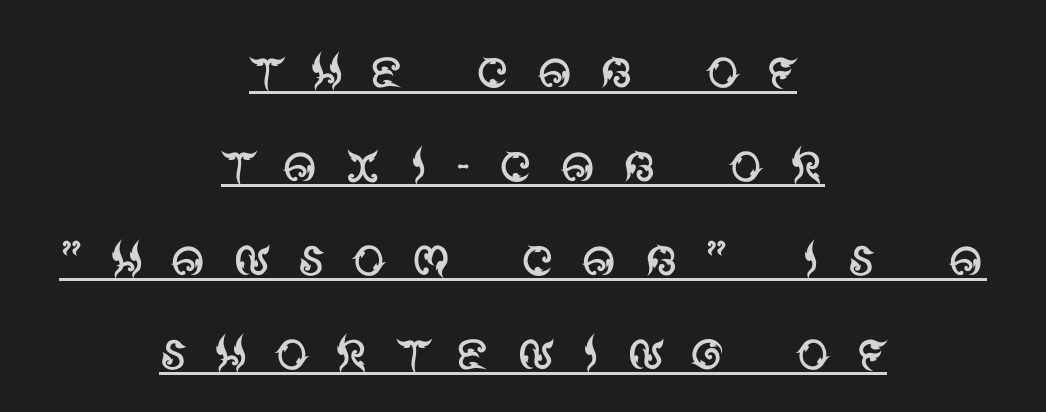
{"serif": "no", "italic": "no", "bold": "no", "weight": "regular", "width": "normal", "stroke_contrast": "medium", "x_height": "large", "monospaced": "no", "underline": "yes", "align": "center", "line_spacing": "normal", "line_spacing_ratio": 1.38, "letter_spacing": "wide", "letter_spacing_em": 0.37, "glyph_px": 68}
